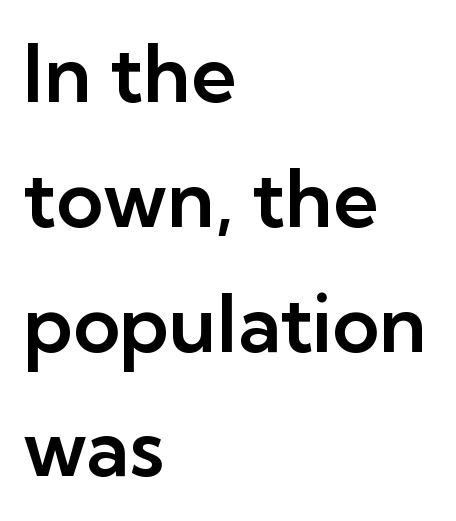
Q: Is the text italic (slanted)? A: No, it is upright.
Q: Is the typeface a serif or a sans-serif typeface? A: Sans-serif.
Q: Is the text underlined? A: No.
Q: How is the paragraph aligned? A: Left-aligned.
Q: Is the spacing between letters normal or unusually wide? A: Normal.
Q: Is the spacing between lines tight, normal or loose? A: Normal.
Q: Width (condensed, normal, or wide)? A: Normal.
Q: Stroke contrast? A: Low.
Q: x-height? A: Medium.
Q: Monospaced? A: No.
